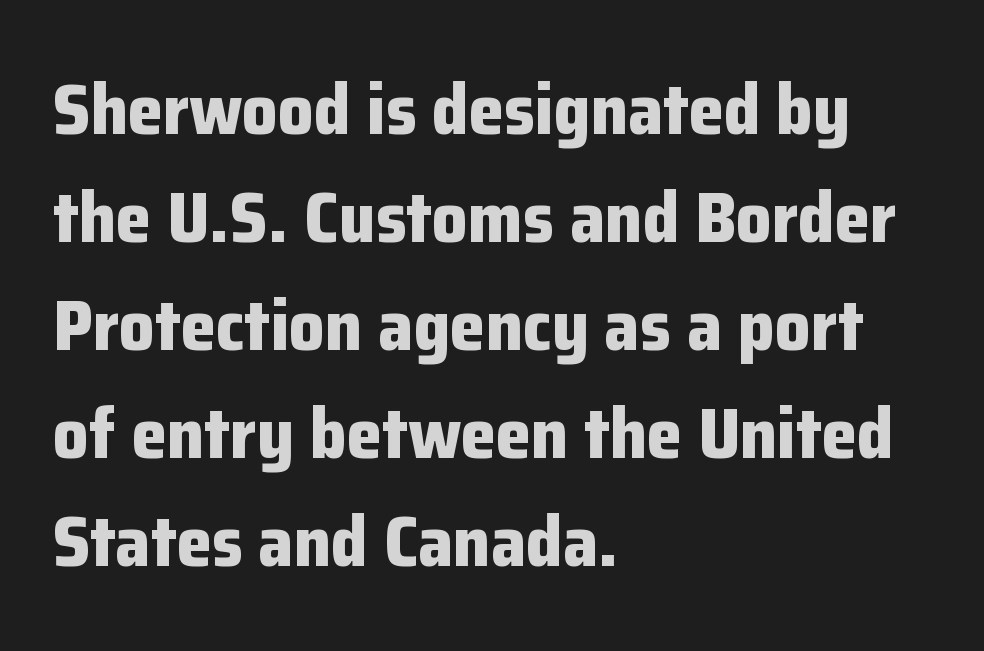
{"serif": "no", "italic": "no", "bold": "yes", "weight": "bold", "width": "normal", "stroke_contrast": "low", "x_height": "medium", "monospaced": "no", "underline": "no", "align": "left", "line_spacing": "normal", "line_spacing_ratio": 1.52, "letter_spacing": "normal", "letter_spacing_em": 0.0, "glyph_px": 71}
